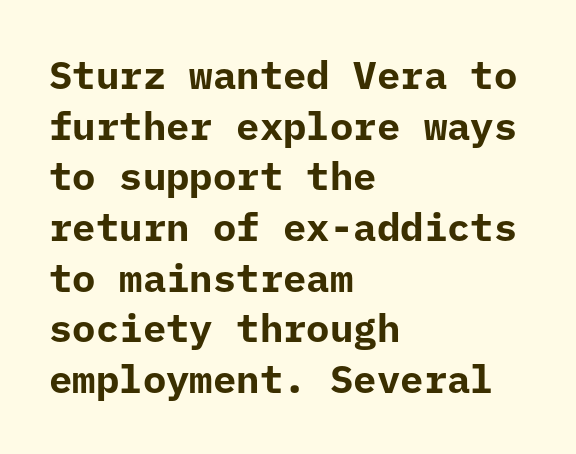
Q: Is the text bold? A: Yes.
Q: Is the text italic (slanted)? A: No, it is upright.
Q: Is the typeface a serif or a sans-serif typeface? A: Sans-serif.
Q: Is the text underlined? A: No.
Q: How is the paragraph aligned? A: Left-aligned.
Q: Is the spacing between letters normal or unusually wide? A: Normal.
Q: Is the spacing between lines tight, normal or loose? A: Normal.
Q: Width (condensed, normal, or wide)? A: Normal.
Q: Stroke contrast? A: Low.
Q: x-height? A: Medium.
Q: Monospaced? A: Yes.
